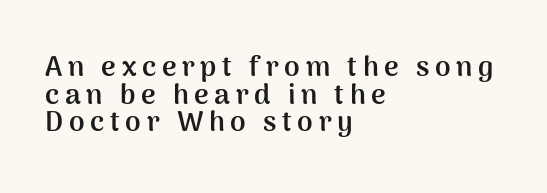
The image shows 28 px semibold sans-serif type, upright; set left-aligned, tight line spacing (0.99x), unusually wide letter spacing (+0.2 em), not underlined; medium stroke contrast and a medium x-height.
